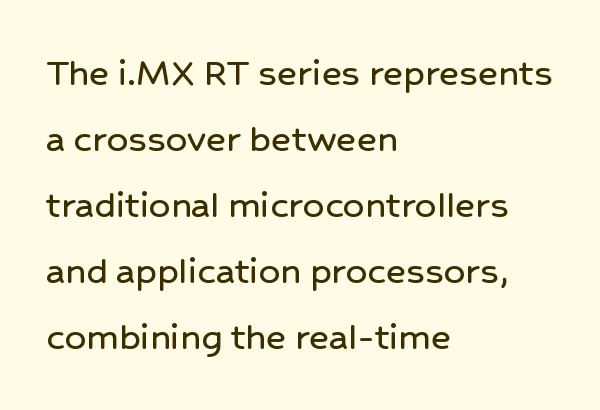
{"serif": "no", "italic": "no", "width": "normal", "stroke_contrast": "low", "x_height": "medium", "monospaced": "no", "underline": "no", "align": "left", "line_spacing": "normal", "line_spacing_ratio": 1.57, "letter_spacing": "normal", "letter_spacing_em": 0.0, "glyph_px": 42}
